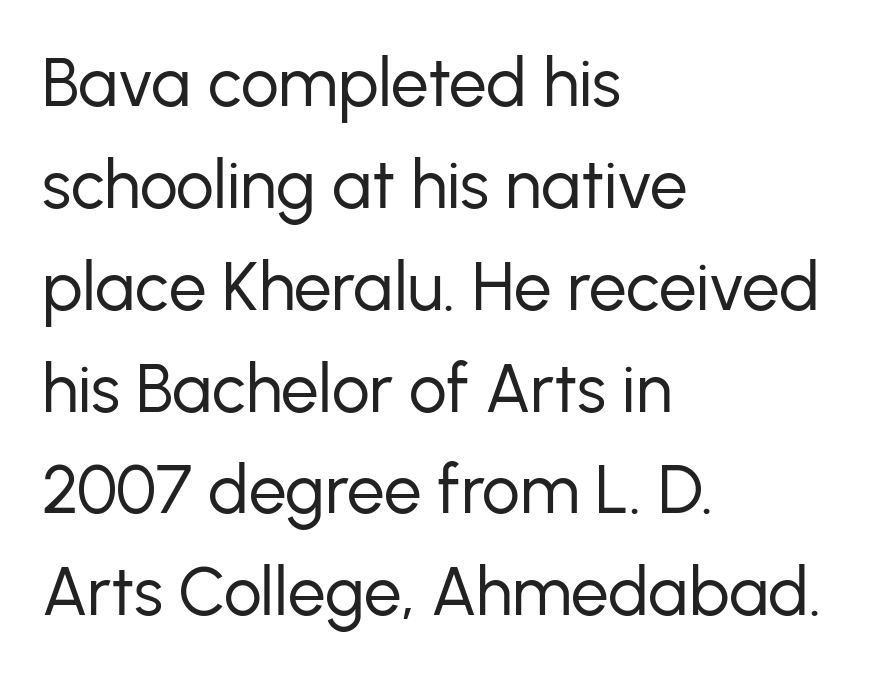
The image shows 67 px regular-weight sans-serif type, upright; set left-aligned, normal line spacing (1.52x), normal letter spacing, not underlined; low stroke contrast and a medium x-height.
